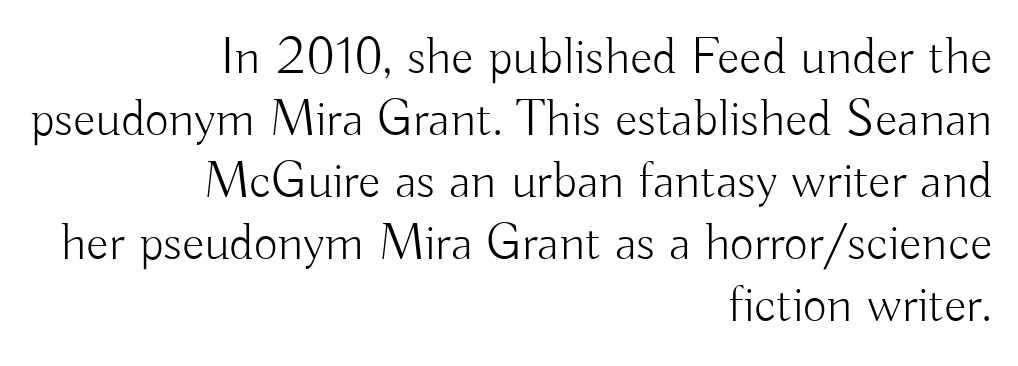
This sample has the flowing, uneven cadence of proportional lettering. Each line ends at the same right margin while the left side varies. Unlike italic type, these characters show no tilt at all. A quiet, ordinary-to-light weight characterises the typeface.
